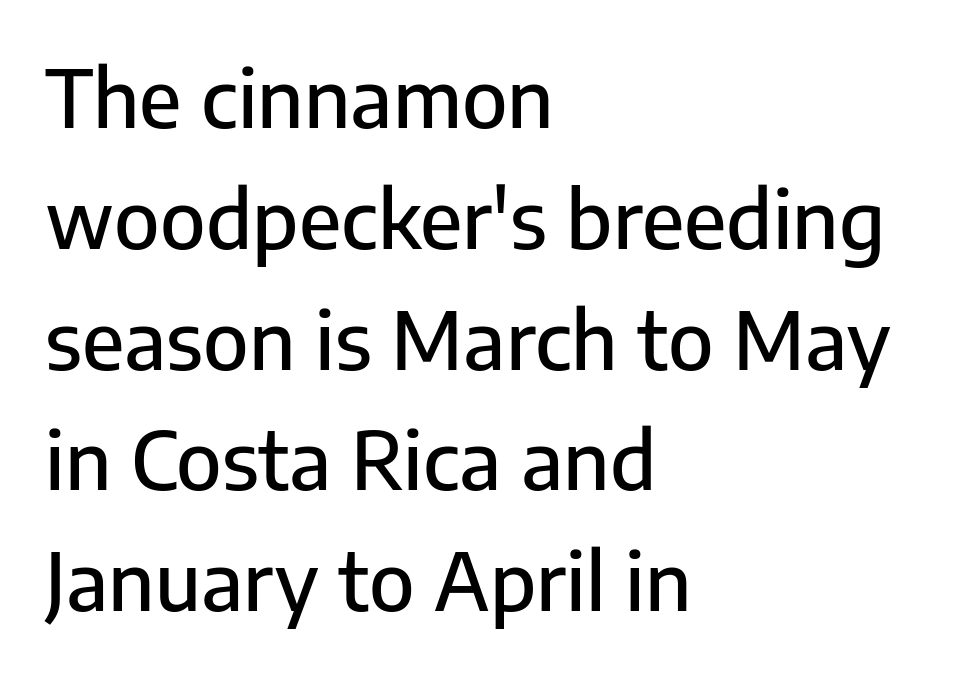
The image shows 80 px sans-serif type, upright; set left-aligned, normal line spacing (1.51x), normal letter spacing, not underlined; low stroke contrast and a medium x-height.
